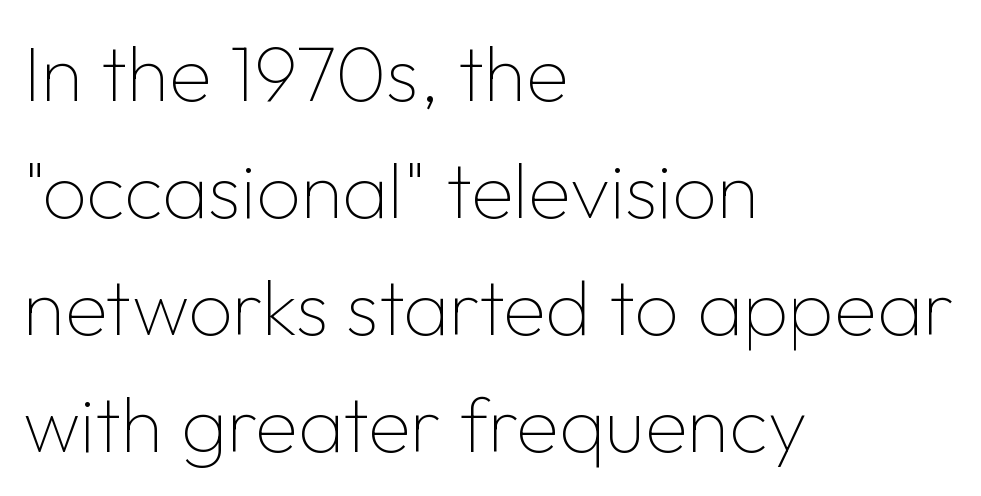
{"serif": "no", "italic": "no", "bold": "no", "weight": "thin", "width": "normal", "stroke_contrast": "low", "x_height": "medium", "monospaced": "no", "underline": "no", "align": "left", "line_spacing": "normal", "line_spacing_ratio": 1.5, "letter_spacing": "normal", "letter_spacing_em": 0.0, "glyph_px": 78}
